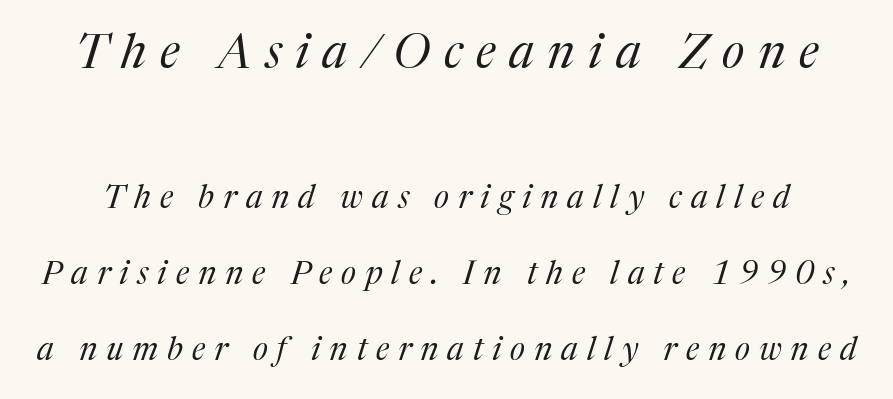
Q: Is the text bold? A: No.
Q: Is the text italic (slanted)? A: Yes, it leans right by about 17 degrees.
Q: Is the typeface a serif or a sans-serif typeface? A: Serif.
Q: Is the text underlined? A: No.
Q: Is the spacing between letters normal or unusually wide? A: Unusually wide.
Q: Is the spacing between lines tight, normal or loose? A: Loose.
Q: Which block of text is set in a larger size, the first (top) or the second (bottom)? A: The first (top) one.
Q: Width (condensed, normal, or wide)? A: Normal.
Q: Stroke contrast? A: Medium.
Q: x-height? A: Medium.
Q: Monospaced? A: No.
